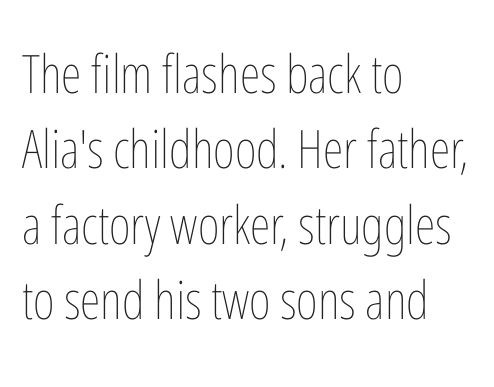
Quick note: not italic, upright. Varying glyph widths throughout — classic text-font behaviour. The letterforms sit shoulder to shoulder at normal distance. Clear beneath every line of the passage.
